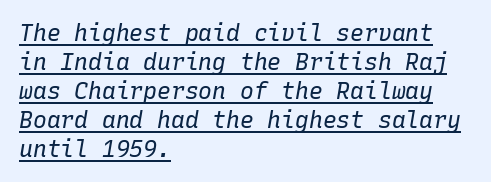
The image shows 23 px text type, italic (leaning right); set left-aligned, normal line spacing (1.26x), normal letter spacing, underlined.
